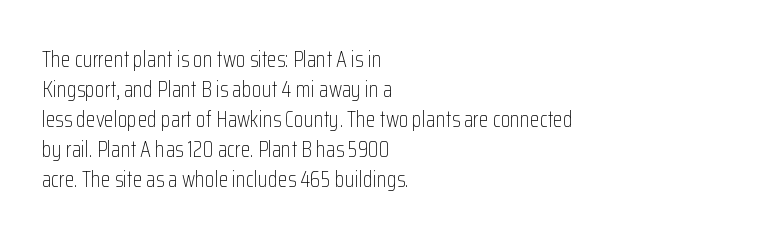
The image shows 22 px text type, upright; set left-aligned, normal line spacing (1.36x), normal letter spacing, not underlined.
